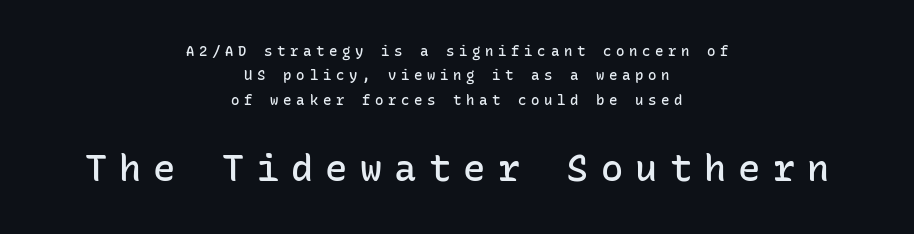
The image shows 37 px semibold sans-serif type, upright, monospaced; set centered, line spacing 1.75x, unusually wide letter spacing (+0.33 em), not underlined; the second (bottom) block is 2.64x larger; low stroke contrast and a medium x-height.
